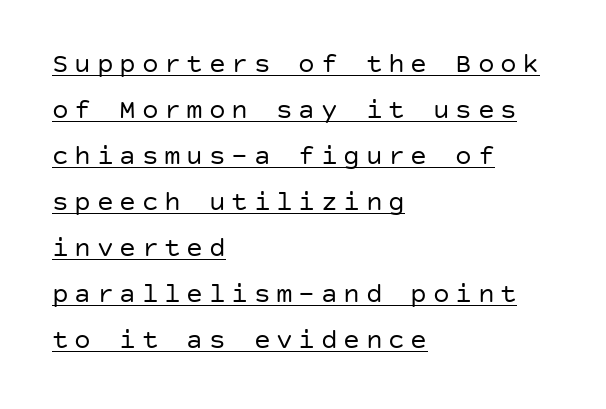
{"serif": "no", "italic": "no", "bold": "no", "weight": "regular", "width": "normal", "stroke_contrast": "low", "x_height": "large", "underline": "yes", "align": "left", "line_spacing": "normal", "line_spacing_ratio": 1.64, "letter_spacing": "wide", "letter_spacing_em": 0.2, "glyph_px": 28}
